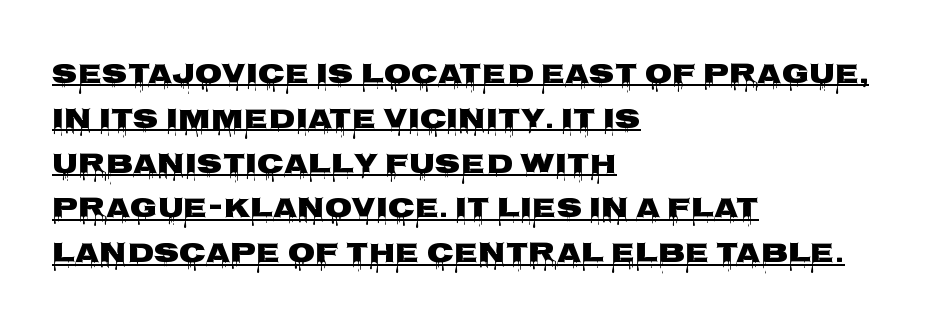
{"serif": "no", "italic": "no", "bold": "yes", "weight": "heavy", "width": "wide", "stroke_contrast": "low", "x_height": "large", "monospaced": "no", "underline": "yes", "align": "left", "line_spacing": "normal", "line_spacing_ratio": 1.6, "letter_spacing": "normal", "letter_spacing_em": 0.0, "glyph_px": 28}
